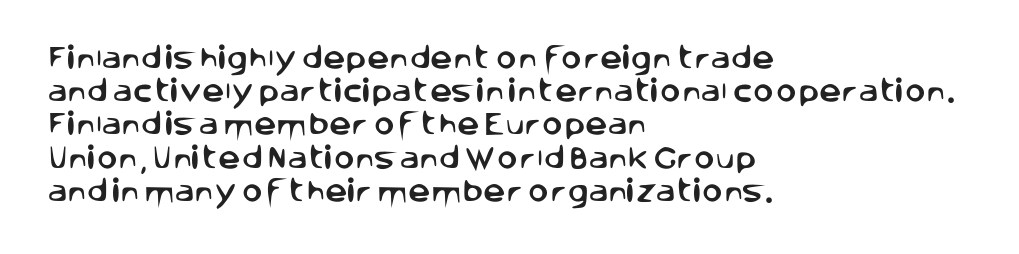
Students, observe: this is what conventionally led text looks like. Look at the tracking — it's just the regular setting, nothing added. The paragraph has a hard left edge and a soft right edge. Check under the words: just untouched page. The lettering holds an erect, upright posture throughout.
